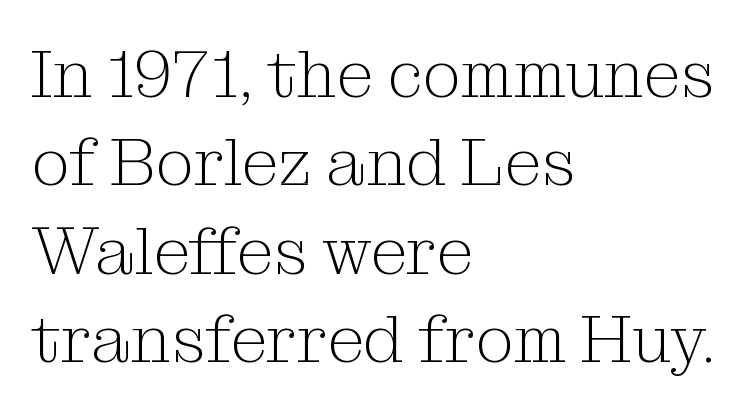
Q: Is the text bold? A: No.
Q: Is the text italic (slanted)? A: No, it is upright.
Q: Is the typeface a serif or a sans-serif typeface? A: Serif.
Q: Is the text underlined? A: No.
Q: How is the paragraph aligned? A: Left-aligned.
Q: Is the spacing between letters normal or unusually wide? A: Normal.
Q: Is the spacing between lines tight, normal or loose? A: Normal.
Q: Width (condensed, normal, or wide)? A: Normal.
Q: Stroke contrast? A: Medium.
Q: x-height? A: Medium.
Q: Monospaced? A: No.
